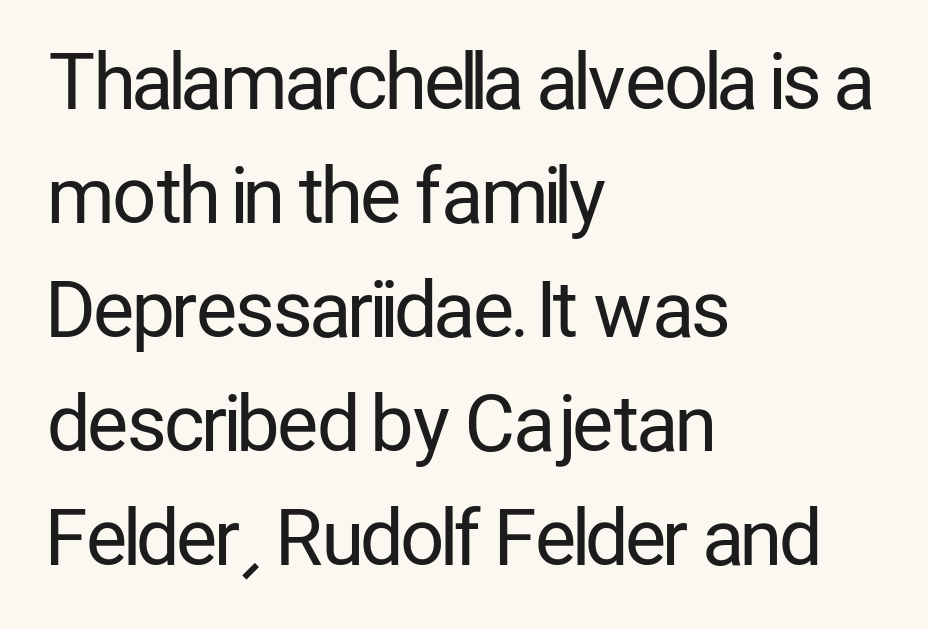
{"serif": "no", "italic": "no", "bold": "no", "weight": "regular", "width": "condensed", "stroke_contrast": "low", "x_height": "medium", "monospaced": "no", "underline": "no", "align": "left", "line_spacing": "normal", "line_spacing_ratio": 1.5, "letter_spacing": "normal", "letter_spacing_em": 0.0, "glyph_px": 76}
